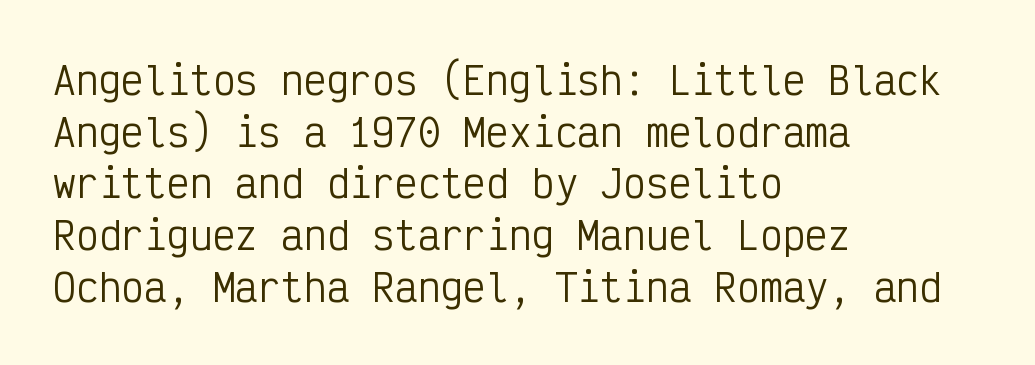
The image shows 38 px regular-weight, condensed sans-serif type, upright, monospaced; set left-aligned, normal line spacing (1.36x), normal letter spacing, not underlined; low stroke contrast and a medium x-height.
